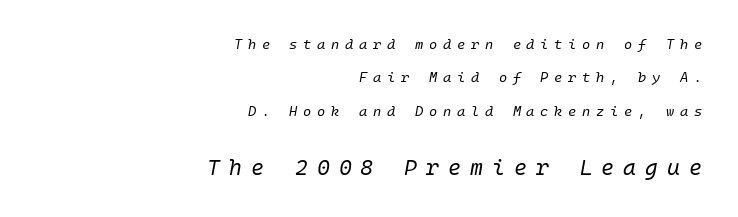
Q: Is the text bold? A: No.
Q: Is the text italic (slanted)? A: Yes, it leans right by about 10 degrees.
Q: Is the text underlined? A: No.
Q: How is the paragraph aligned? A: Right-aligned.
Q: Is the spacing between letters normal or unusually wide? A: Unusually wide.
Q: Is the spacing between lines tight, normal or loose? A: Loose.
Q: Which block of text is set in a larger size, the first (top) or the second (bottom)? A: The second (bottom) one.
